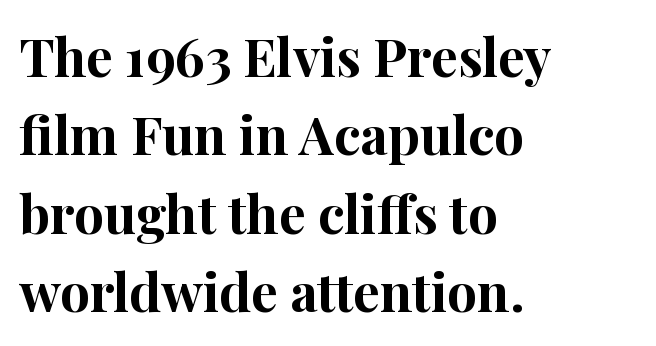
Q: Is the text bold? A: Yes.
Q: Is the text italic (slanted)? A: No, it is upright.
Q: Is the typeface a serif or a sans-serif typeface? A: Serif.
Q: Is the text underlined? A: No.
Q: How is the paragraph aligned? A: Left-aligned.
Q: Is the spacing between letters normal or unusually wide? A: Normal.
Q: Is the spacing between lines tight, normal or loose? A: Normal.
Q: Width (condensed, normal, or wide)? A: Normal.
Q: Stroke contrast? A: High.
Q: x-height? A: Medium.
Q: Monospaced? A: No.
